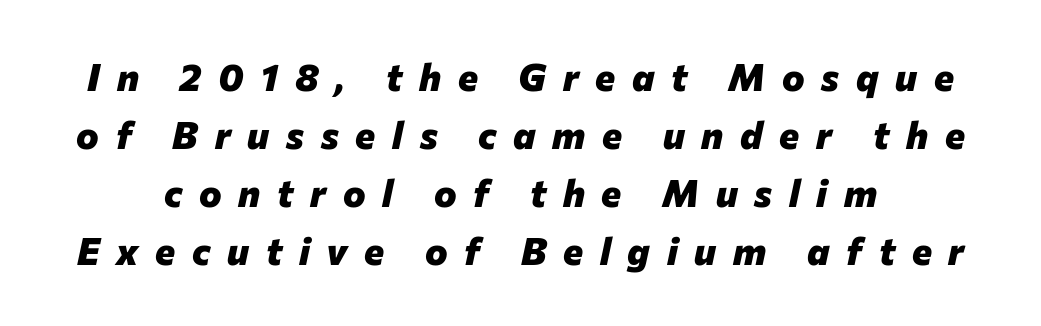
Q: Is the text bold? A: Yes.
Q: Is the text italic (slanted)? A: Yes, it leans right by about 12 degrees.
Q: Is the text underlined? A: No.
Q: Is the spacing between letters normal or unusually wide? A: Unusually wide.
Q: Is the spacing between lines tight, normal or loose? A: Normal.
Q: Width (condensed, normal, or wide)? A: Normal.
Q: Stroke contrast? A: Low.
Q: x-height? A: Medium.
Q: Monospaced? A: No.
